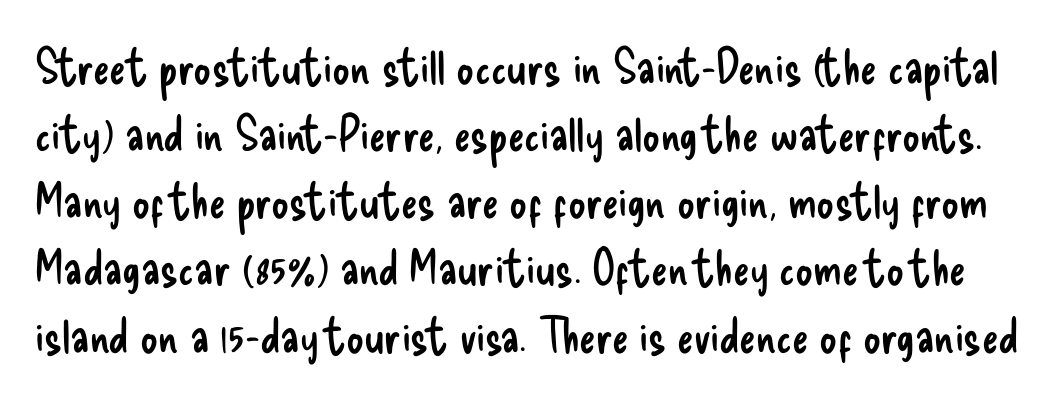
The image shows 49 px regular-weight, condensed sans-serif type, upright; set normal line spacing (1.37x), normal letter spacing, not underlined; low stroke contrast and a small x-height.
